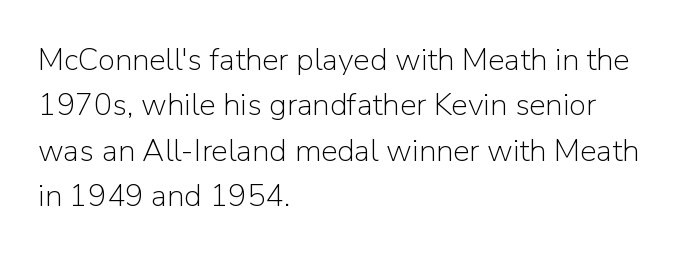
Vertical strokes here are truly vertical. Honestly, the row spacing looks completely unremarkable. What kind of face is this? One without serifs — a sans. The rendering uses natural spacing where letterforms have individual widths. A light-to-regular cut is what we see here.
